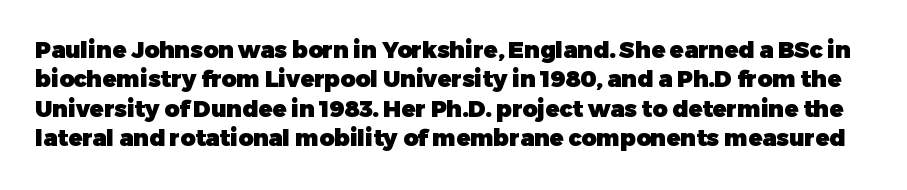
{"italic": "no", "bold": "yes", "underline": "no", "line_spacing": "normal", "line_spacing_ratio": 1.28, "letter_spacing": "normal", "letter_spacing_em": 0.0, "glyph_px": 23}
